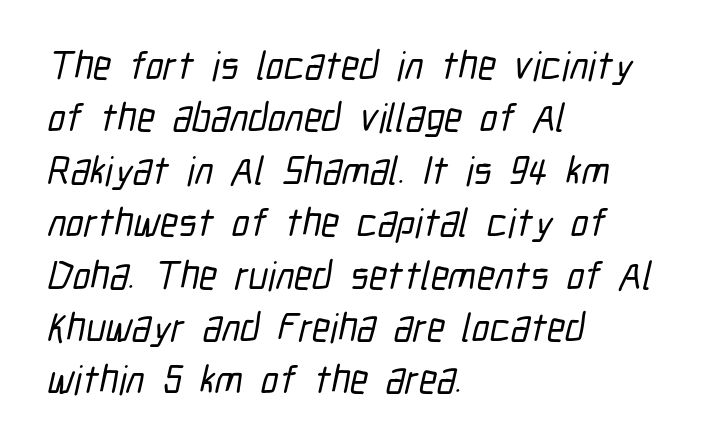
{"serif": "no", "width": "condensed", "stroke_contrast": "low", "x_height": "medium", "monospaced": "no", "underline": "no", "align": "left", "line_spacing": "normal", "line_spacing_ratio": 1.31, "letter_spacing": "normal", "letter_spacing_em": 0.0, "glyph_px": 40}
